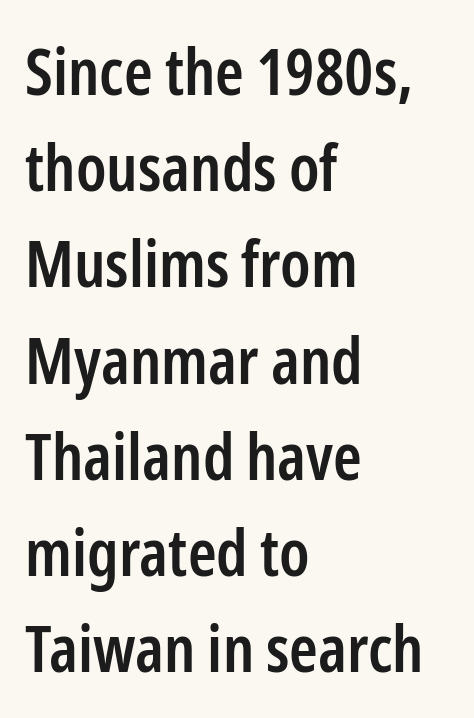
{"serif": "no", "italic": "no", "bold": "semi", "weight": "semibold", "width": "condensed", "stroke_contrast": "low", "x_height": "medium", "monospaced": "no", "underline": "no", "align": "left", "line_spacing": "normal", "line_spacing_ratio": 1.48, "letter_spacing": "normal", "letter_spacing_em": 0.0, "glyph_px": 65}
